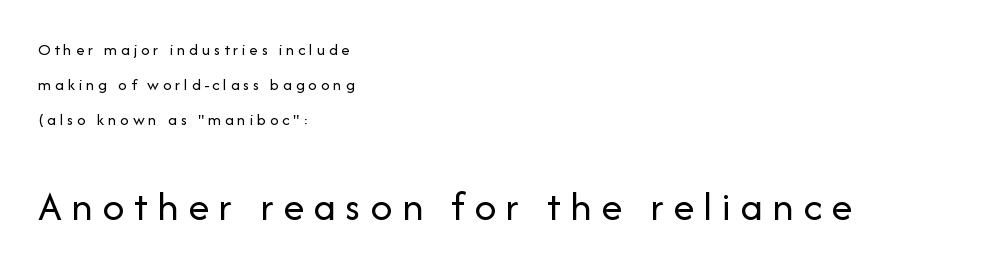
The image shows 43 px regular-weight sans-serif type, upright; set left-aligned, loose line spacing (2.05x), unusually wide letter spacing (+0.22 em), not underlined; the second (bottom) block is 2.53x larger; low stroke contrast and a medium x-height.
